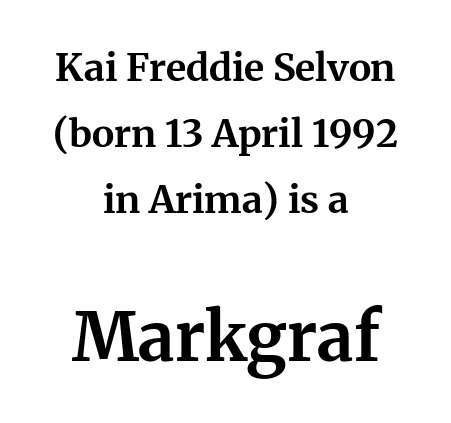
{"serif": "yes", "italic": "no", "bold": "yes", "weight": "bold", "width": "normal", "stroke_contrast": "medium", "x_height": "medium", "monospaced": "no", "underline": "no", "align": "center", "line_spacing_ratio": 1.74, "letter_spacing": "normal", "letter_spacing_em": 0.0, "larger_block": "second", "size_ratio": 1.76, "glyph_px": 67}
